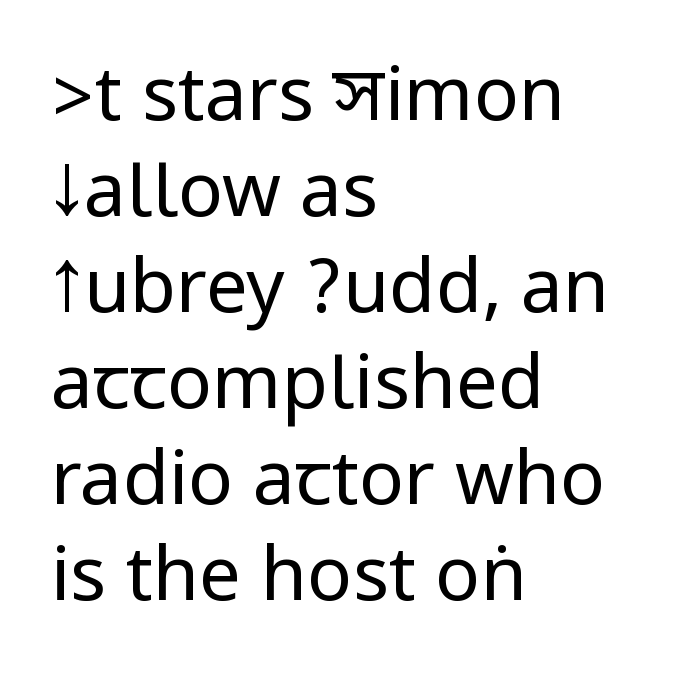
{"serif": "no", "italic": "no", "bold": "no", "weight": "regular", "width": "condensed", "stroke_contrast": "low", "underline": "no", "align": "left", "line_spacing": "normal", "line_spacing_ratio": 1.28, "letter_spacing": "normal", "letter_spacing_em": 0.0, "glyph_px": 75}
